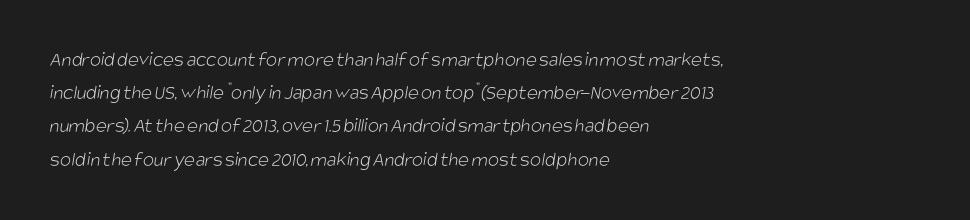
Q: Is the text bold? A: No.
Q: Is the text underlined? A: No.
Q: How is the paragraph aligned? A: Left-aligned.
Q: Is the spacing between letters normal or unusually wide? A: Normal.
Q: Is the spacing between lines tight, normal or loose? A: Normal.
